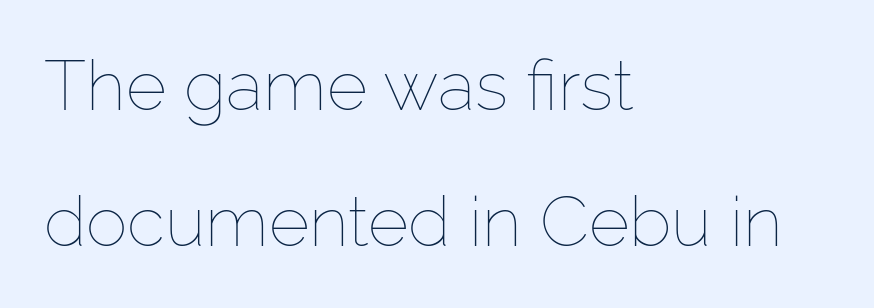
Q: Is the text bold? A: No.
Q: Is the text italic (slanted)? A: No, it is upright.
Q: Is the text underlined? A: No.
Q: How is the paragraph aligned? A: Left-aligned.
Q: Is the spacing between letters normal or unusually wide? A: Normal.
Q: Is the spacing between lines tight, normal or loose? A: Loose.
Q: Width (condensed, normal, or wide)? A: Normal.
Q: Stroke contrast? A: Low.
Q: x-height? A: Medium.
Q: Monospaced? A: No.
